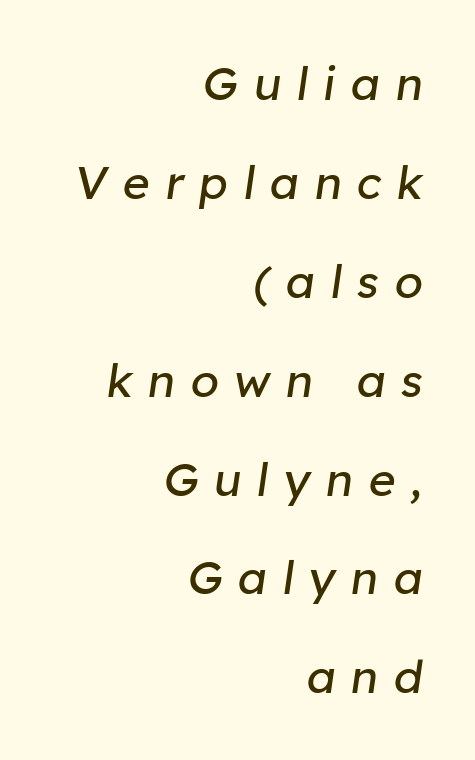
Q: Is the text bold? A: No.
Q: Is the text italic (slanted)? A: Yes, it leans right by about 8 degrees.
Q: Is the text underlined? A: No.
Q: How is the paragraph aligned? A: Right-aligned.
Q: Is the spacing between letters normal or unusually wide? A: Unusually wide.
Q: Is the spacing between lines tight, normal or loose? A: Loose.
Q: Width (condensed, normal, or wide)? A: Normal.
Q: Stroke contrast? A: Low.
Q: x-height? A: Medium.
Q: Monospaced? A: No.
